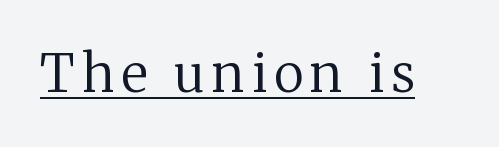
The image shows 52 px regular-weight serif type, upright; set underlined; medium stroke contrast and a medium x-height.
